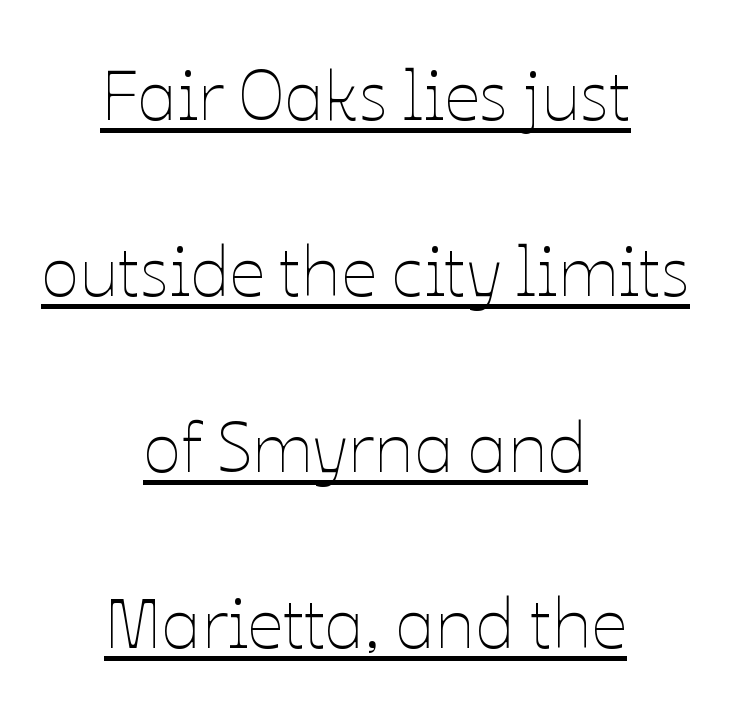
{"italic": "no", "bold": "no", "weight": "thin", "width": "normal", "stroke_contrast": "low", "x_height": "medium", "monospaced": "no", "underline": "yes", "align": "center", "line_spacing": "loose", "line_spacing_ratio": 2.48, "letter_spacing": "normal", "letter_spacing_em": 0.0, "glyph_px": 71}
